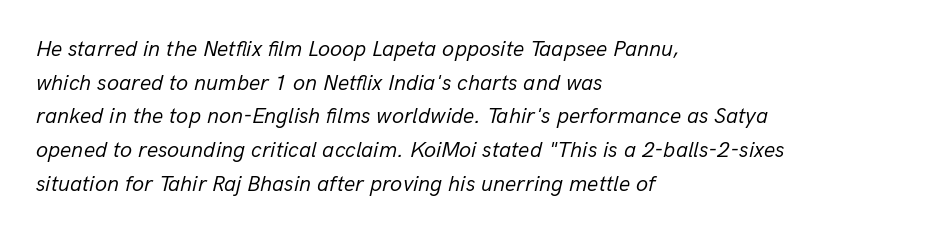
The image shows 22 px text type, italic (leaning right); set left-aligned, normal line spacing (1.53x), normal letter spacing, not underlined.
